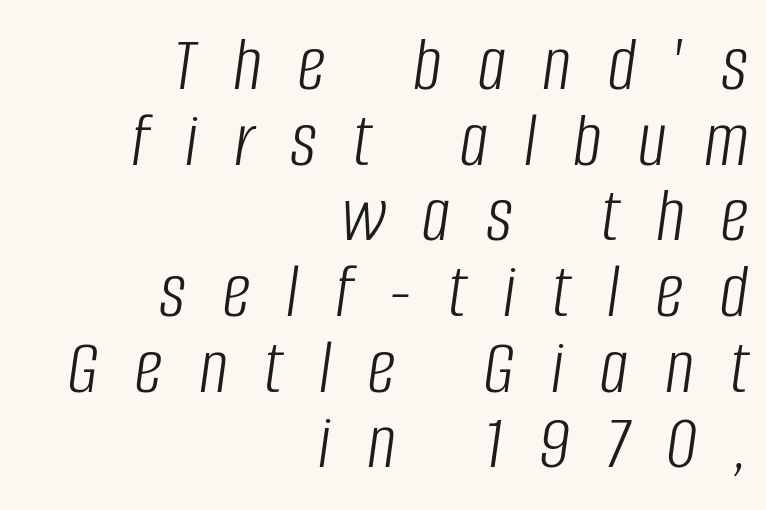
Q: Is the text bold? A: No.
Q: Is the text italic (slanted)? A: Yes, it leans right by about 8 degrees.
Q: Is the text underlined? A: No.
Q: How is the paragraph aligned? A: Right-aligned.
Q: Is the spacing between letters normal or unusually wide? A: Unusually wide.
Q: Is the spacing between lines tight, normal or loose? A: Tight.
Q: Width (condensed, normal, or wide)? A: Condensed.
Q: Stroke contrast? A: Low.
Q: x-height? A: Large.
Q: Monospaced? A: No.
